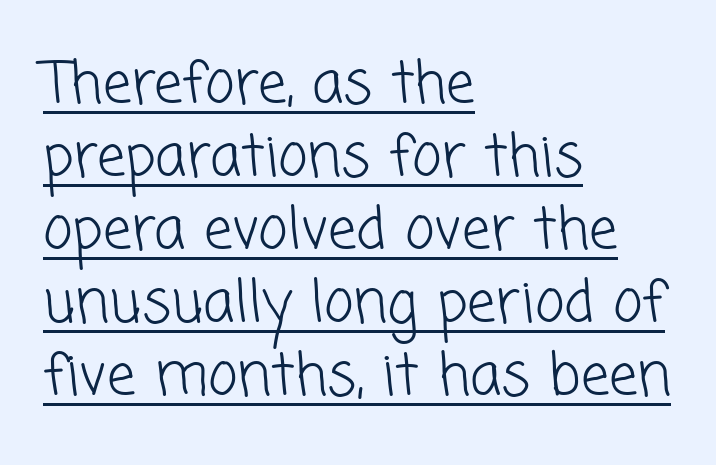
Q: Is the text bold? A: No.
Q: Is the typeface a serif or a sans-serif typeface? A: Sans-serif.
Q: Is the text underlined? A: Yes.
Q: How is the paragraph aligned? A: Left-aligned.
Q: Is the spacing between letters normal or unusually wide? A: Normal.
Q: Is the spacing between lines tight, normal or loose? A: Normal.
Q: Width (condensed, normal, or wide)? A: Normal.
Q: Stroke contrast? A: Low.
Q: x-height? A: Medium.
Q: Monospaced? A: No.
